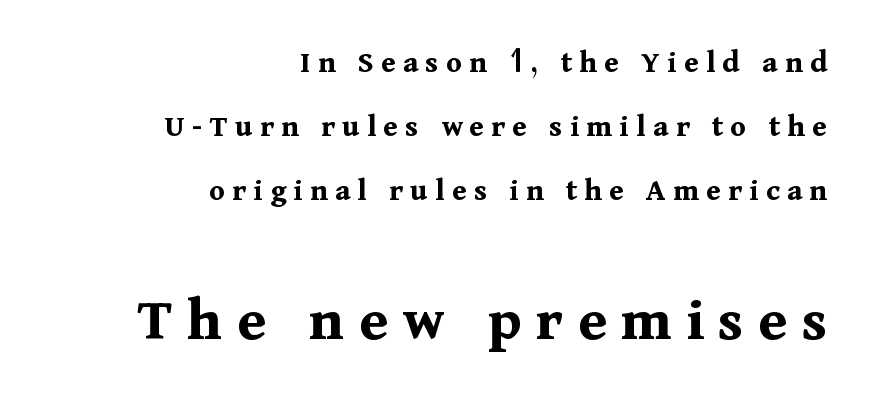
Beneath every word, the page is bare. The rendering shows small feet on the letterforms — a serif design. A dark, heavy texture on the line: the type is bold. A student would call this right alignment; a typographer would say flush right, rag left. Character widths vary here, with narrow letters taking less room than wide ones.
